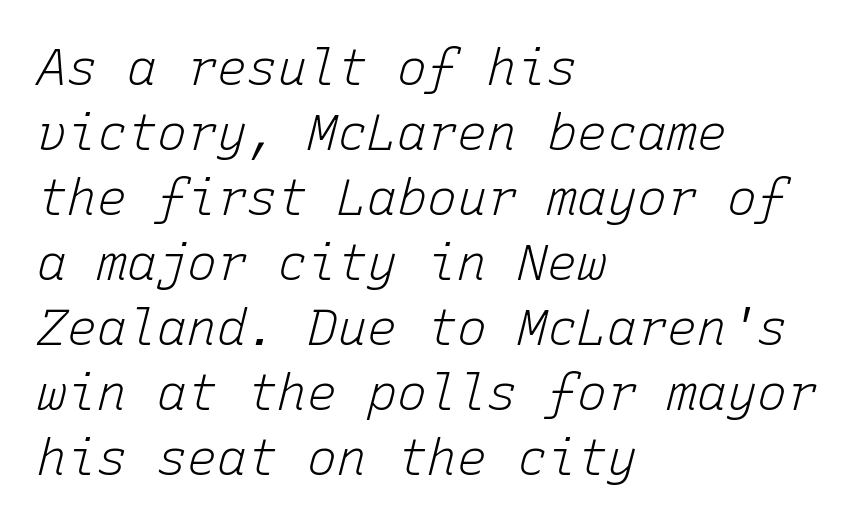
{"italic": "yes", "lean": "right", "slant_degrees": 15, "bold": "no", "weight": "light", "width": "normal", "stroke_contrast": "low", "x_height": "medium", "monospaced": "yes", "underline": "no", "align": "left", "line_spacing": "normal", "line_spacing_ratio": 1.3, "letter_spacing": "normal", "letter_spacing_em": 0.0, "glyph_px": 50}
